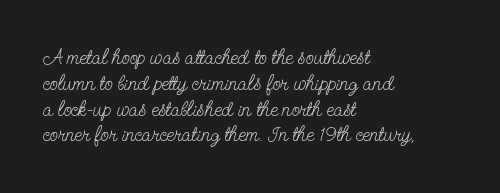
Visually the block forms a straight wall on the left and a jagged coastline on the right. This sample uses plain, unmodified letter spacing. The face looks like a standard text weight, possibly lighter. Check under the words: just untouched page.
